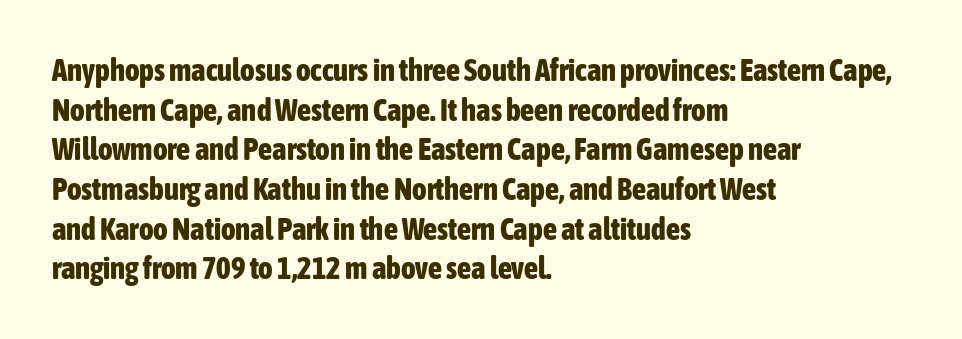
Q: Is the text bold? A: Yes.
Q: Is the text italic (slanted)? A: No, it is upright.
Q: Is the typeface a serif or a sans-serif typeface? A: Sans-serif.
Q: Is the text underlined? A: No.
Q: How is the paragraph aligned? A: Left-aligned.
Q: Is the spacing between letters normal or unusually wide? A: Normal.
Q: Is the spacing between lines tight, normal or loose? A: Normal.
Q: Width (condensed, normal, or wide)? A: Condensed.
Q: Stroke contrast? A: Low.
Q: x-height? A: Medium.
Q: Monospaced? A: No.
